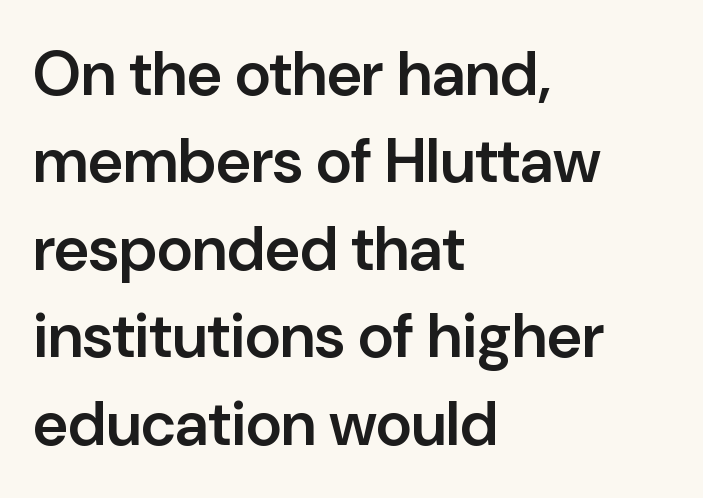
The lines are quadded left. Character widths vary here, with narrow letters taking less room than wide ones. Beneath every word, the page is bare. Unlike italic type, these characters show no tilt at all. The tracking reads as untouched default to a designer's eye.
